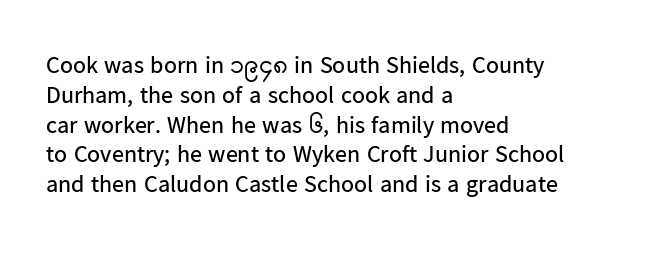
The image shows 24 px text type, upright; set left-aligned, line spacing 1.24x, normal letter spacing, not underlined.
